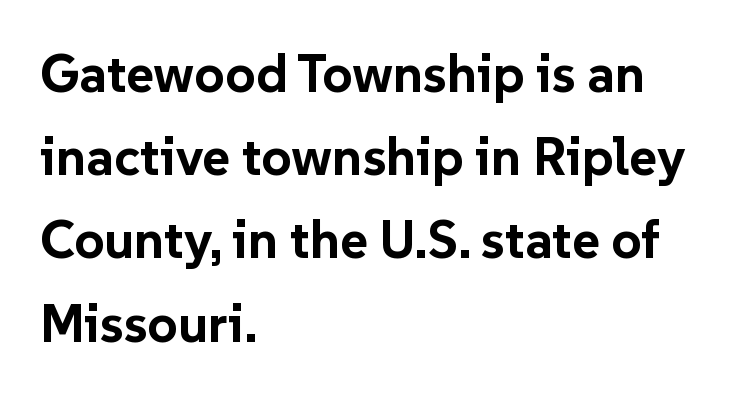
The image shows 53 px bold sans-serif type, upright; set left-aligned, normal line spacing (1.57x), normal letter spacing, not underlined; low stroke contrast and a medium x-height.
